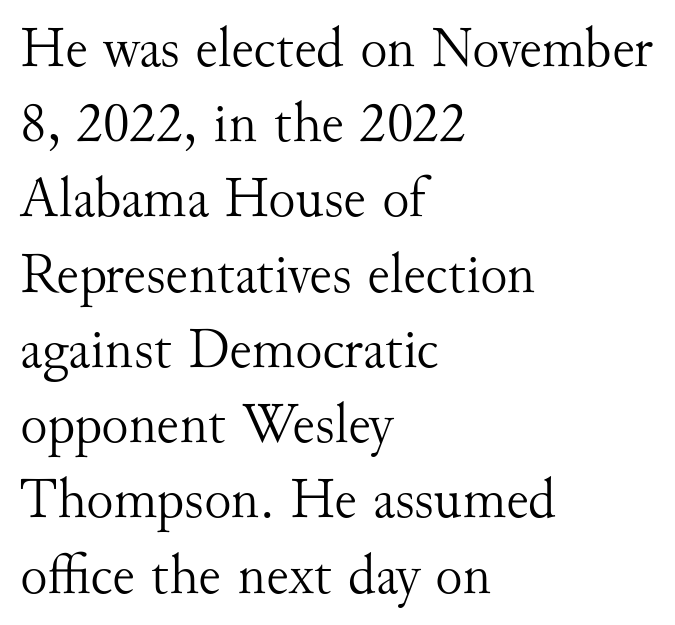
Q: Is the text bold? A: No.
Q: Is the text italic (slanted)? A: No, it is upright.
Q: Is the typeface a serif or a sans-serif typeface? A: Serif.
Q: Is the text underlined? A: No.
Q: How is the paragraph aligned? A: Left-aligned.
Q: Is the spacing between letters normal or unusually wide? A: Normal.
Q: Is the spacing between lines tight, normal or loose? A: Normal.
Q: Width (condensed, normal, or wide)? A: Normal.
Q: Stroke contrast? A: Medium.
Q: x-height? A: Small.
Q: Monospaced? A: No.
